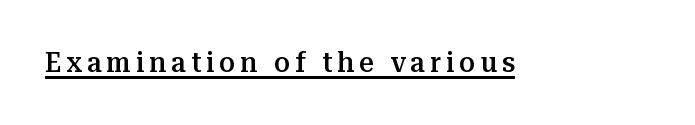
The image shows 29 px semibold serif type, upright; set underlined; medium stroke contrast and a medium x-height.
